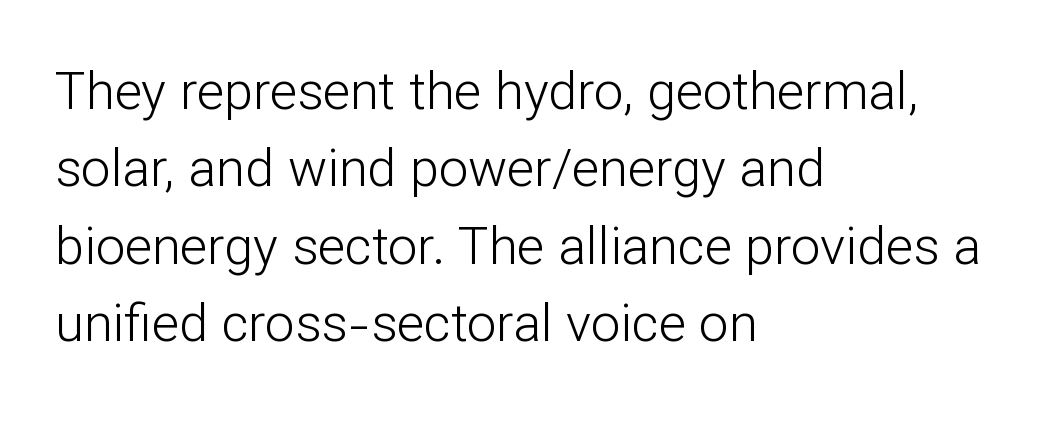
Q: Is the text bold? A: No.
Q: Is the text italic (slanted)? A: No, it is upright.
Q: Is the typeface a serif or a sans-serif typeface? A: Sans-serif.
Q: Is the text underlined? A: No.
Q: How is the paragraph aligned? A: Left-aligned.
Q: Is the spacing between letters normal or unusually wide? A: Normal.
Q: Is the spacing between lines tight, normal or loose? A: Normal.
Q: Width (condensed, normal, or wide)? A: Normal.
Q: Stroke contrast? A: Low.
Q: x-height? A: Medium.
Q: Monospaced? A: No.
